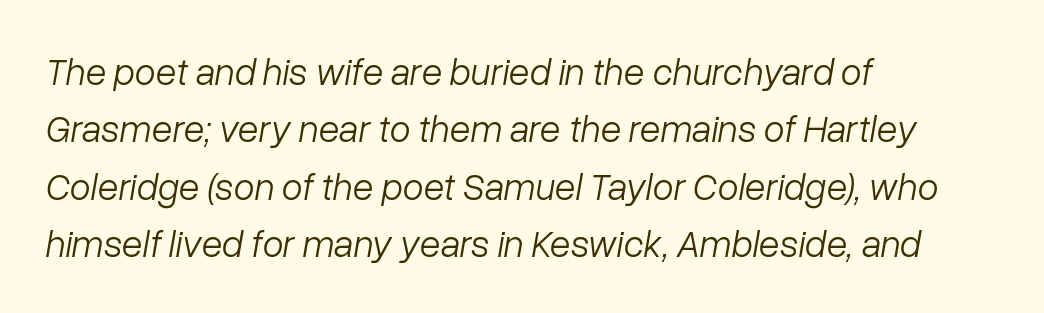
{"italic": "yes", "lean": "right", "slant_degrees": 10, "bold": "no", "weight": "light", "width": "normal", "stroke_contrast": "low", "x_height": "medium", "monospaced": "no", "underline": "no", "align": "left", "line_spacing": "normal", "line_spacing_ratio": 1.51, "letter_spacing": "normal", "letter_spacing_em": 0.0, "glyph_px": 38}
